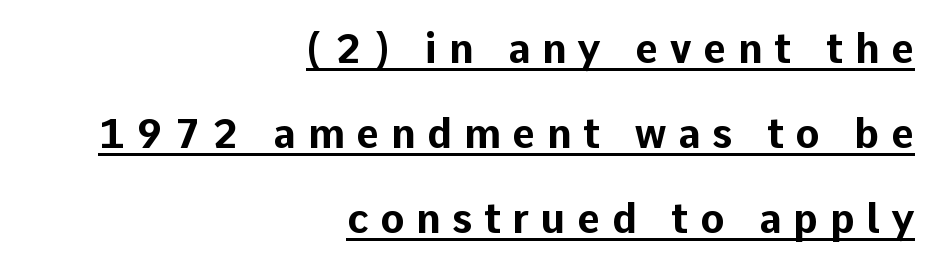
Q: Is the text bold? A: Yes.
Q: Is the text italic (slanted)? A: No, it is upright.
Q: Is the typeface a serif or a sans-serif typeface? A: Sans-serif.
Q: Is the text underlined? A: Yes.
Q: How is the paragraph aligned? A: Right-aligned.
Q: Is the spacing between letters normal or unusually wide? A: Unusually wide.
Q: Is the spacing between lines tight, normal or loose? A: Loose.
Q: Width (condensed, normal, or wide)? A: Normal.
Q: Stroke contrast? A: Low.
Q: x-height? A: Medium.
Q: Monospaced? A: No.
